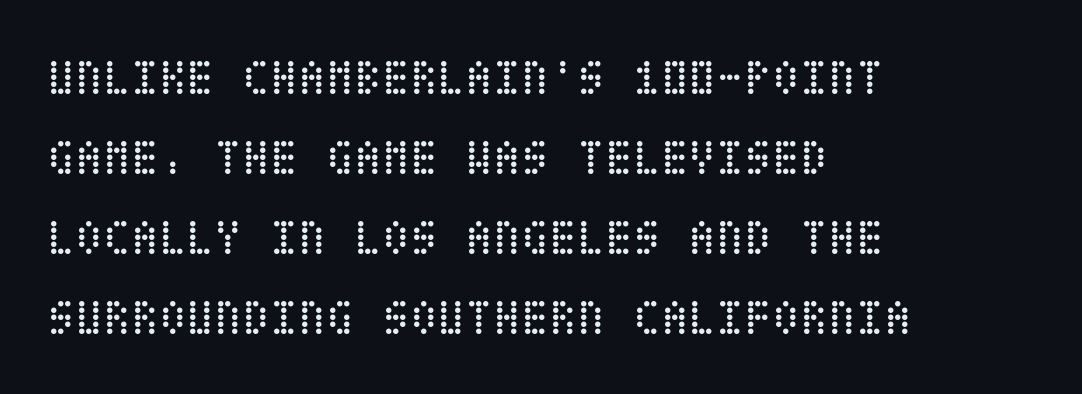
{"italic": "no", "bold": "no", "weight": "regular", "width": "condensed", "stroke_contrast": "low", "x_height": "large", "underline": "no", "align": "left", "line_spacing": "normal", "line_spacing_ratio": 1.57, "letter_spacing": "normal", "letter_spacing_em": 0.0, "glyph_px": 51}
